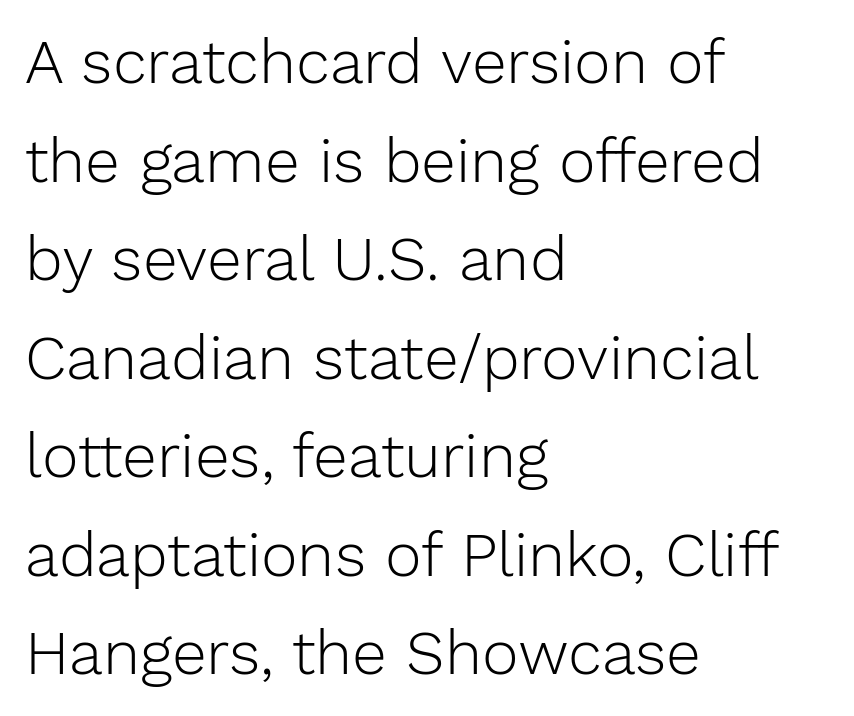
Q: Is the text bold? A: No.
Q: Is the text italic (slanted)? A: No, it is upright.
Q: Is the typeface a serif or a sans-serif typeface? A: Sans-serif.
Q: Is the text underlined? A: No.
Q: How is the paragraph aligned? A: Left-aligned.
Q: Is the spacing between letters normal or unusually wide? A: Normal.
Q: Is the spacing between lines tight, normal or loose? A: Normal.
Q: Width (condensed, normal, or wide)? A: Normal.
Q: Stroke contrast? A: Low.
Q: x-height? A: Medium.
Q: Monospaced? A: No.
